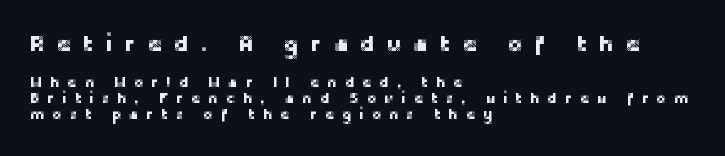
Short and long lines alike share a common starting point at left. Look at the tracking — it's clearly loosened, letters drifting apart. This rendering features lettering with no underline. This block would grow much taller if given ordinary leading; it's compressed now.
